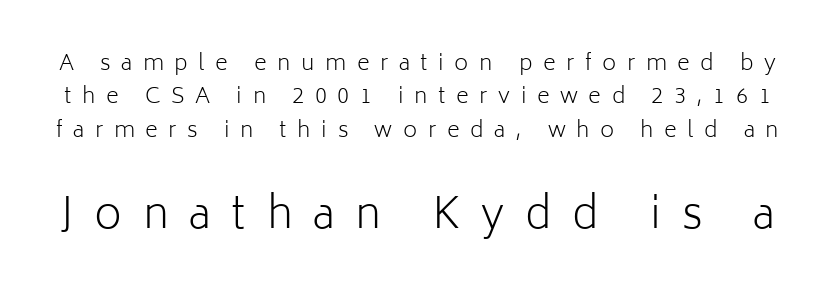
The designer left line spacing at the default. Stroke thickness stays within the range of a standard reading face or lighter. In terms of letterform style, serifs are entirely absent. Does the lettering tilt? It doesn't — this is upright. Observe the wide spacing: letters keep a clear distance from each other.
